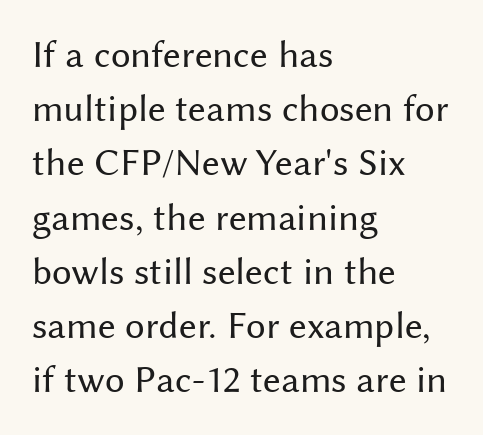
Q: Is the text bold? A: No.
Q: Is the text italic (slanted)? A: No, it is upright.
Q: Is the typeface a serif or a sans-serif typeface? A: Sans-serif.
Q: Is the text underlined? A: No.
Q: How is the paragraph aligned? A: Left-aligned.
Q: Is the spacing between letters normal or unusually wide? A: Normal.
Q: Is the spacing between lines tight, normal or loose? A: Normal.
Q: Width (condensed, normal, or wide)? A: Normal.
Q: Stroke contrast? A: Medium.
Q: x-height? A: Medium.
Q: Monospaced? A: No.
